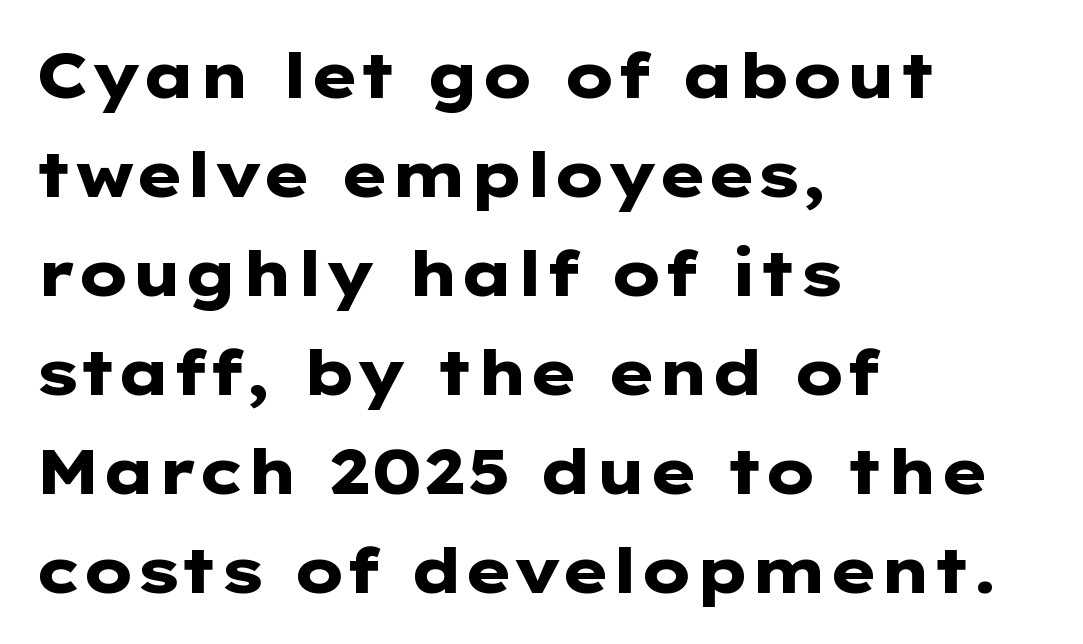
The image shows 63 px heavy, wide sans-serif type, upright; set left-aligned, normal line spacing (1.57x), normal letter spacing, not underlined; low stroke contrast and a medium x-height.
